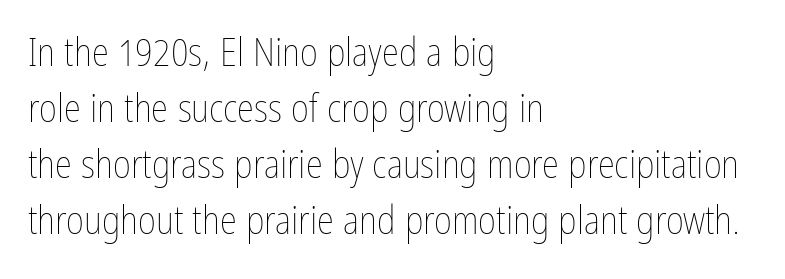
{"italic": "no", "bold": "no", "weight": "thin", "width": "condensed", "stroke_contrast": "low", "x_height": "medium", "monospaced": "no", "underline": "no", "align": "left", "line_spacing": "normal", "line_spacing_ratio": 1.44, "letter_spacing": "normal", "letter_spacing_em": 0.0, "glyph_px": 39}
